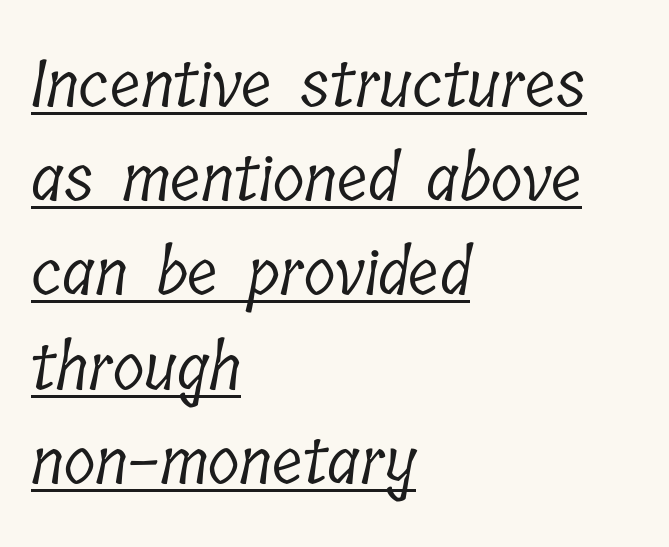
Q: Is the text bold? A: No.
Q: Is the typeface a serif or a sans-serif typeface? A: Serif.
Q: Is the text underlined? A: Yes.
Q: How is the paragraph aligned? A: Left-aligned.
Q: Is the spacing between letters normal or unusually wide? A: Normal.
Q: Is the spacing between lines tight, normal or loose? A: Normal.
Q: Width (condensed, normal, or wide)? A: Condensed.
Q: Stroke contrast? A: Low.
Q: x-height? A: Medium.
Q: Monospaced? A: No.
